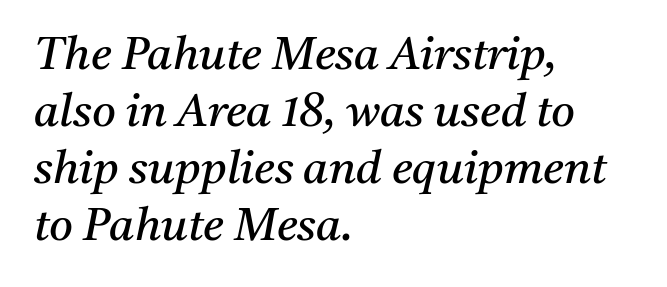
Q: Is the text bold? A: No.
Q: Is the text italic (slanted)? A: Yes, it leans right by about 11 degrees.
Q: Is the typeface a serif or a sans-serif typeface? A: Serif.
Q: Is the text underlined? A: No.
Q: How is the paragraph aligned? A: Left-aligned.
Q: Is the spacing between letters normal or unusually wide? A: Normal.
Q: Width (condensed, normal, or wide)? A: Normal.
Q: Stroke contrast? A: Medium.
Q: x-height? A: Medium.
Q: Monospaced? A: No.
